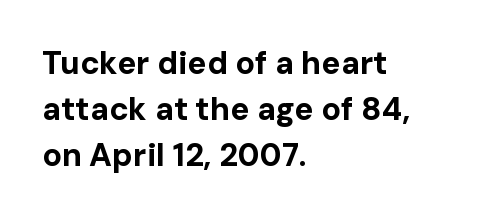
This sample uses a sans-serif face. Nothing unusual about the tracking: characters are spaced as the font intends. The specimen reads as upright at a glance. Descenders hang freely into open space. Spacing verdict: proportional, widths tailored to each character. Is the block centered? No — it sits flush against the left margin.
